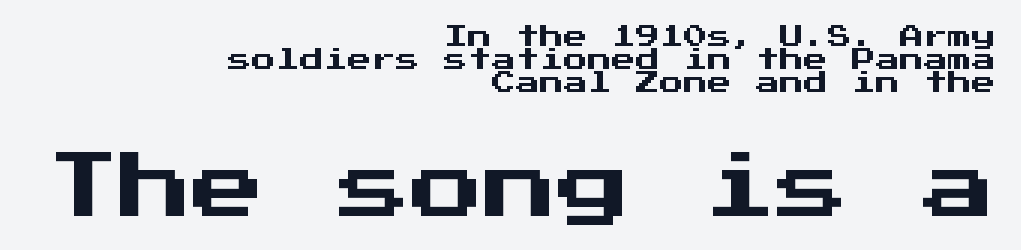
The passage is arranged like a letterhead date or caption credit — flush right. Vertically, the passage feels compressed, each row crowding the next. The strip under each line holds only bare page. Every character here occupies the same horizontal width, giving the sample a typewriter-like rhythm.
